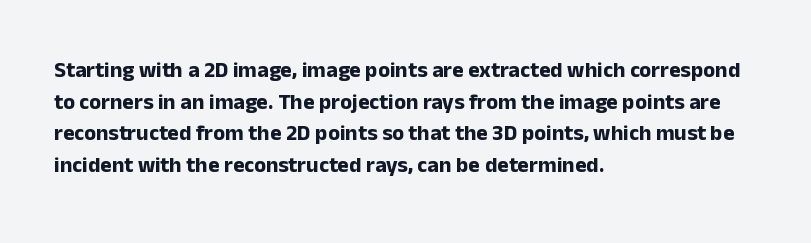
Beneath every word, the page is bare. Successive baselines arrive at the customary interval. It's the straight-up-and-down kind of type. Which margin do the lines hug? The left one — the right edge is uneven. Thick stems and heavy bowls — unmistakably bold.
